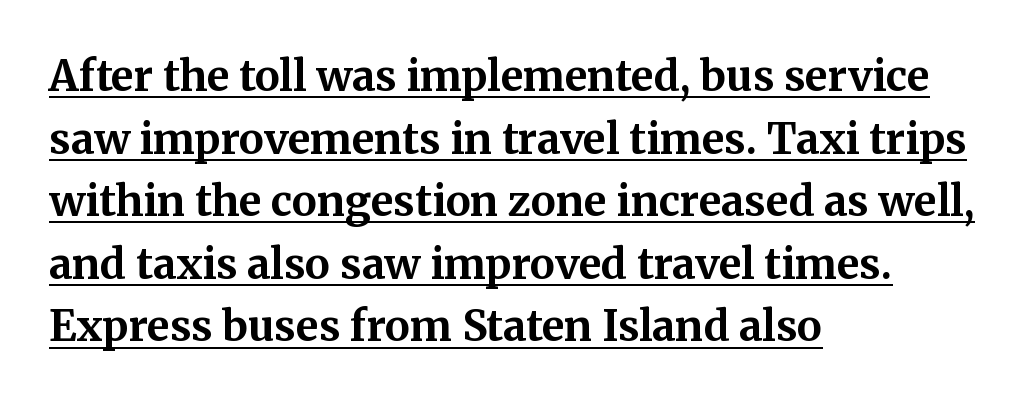
A typesetter would call this proportional, since set widths differ per character. You can see a thin bar hugging the bottom of the glyphs. Each line starts at the same left margin while the right side varies. How heavy is the stroke? Heavy — this is a bold. Nothing unusual about the tracking: characters are spaced as the font intends. Is there much room between lines? A standard amount, neither cramped nor airy.
